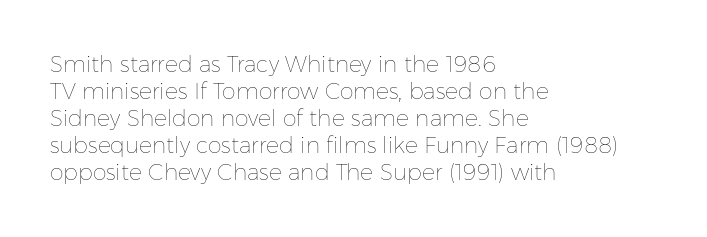
{"italic": "no", "bold": "no", "underline": "no", "align": "left", "line_spacing_ratio": 1.23, "letter_spacing": "normal", "letter_spacing_em": 0.0, "glyph_px": 22}
